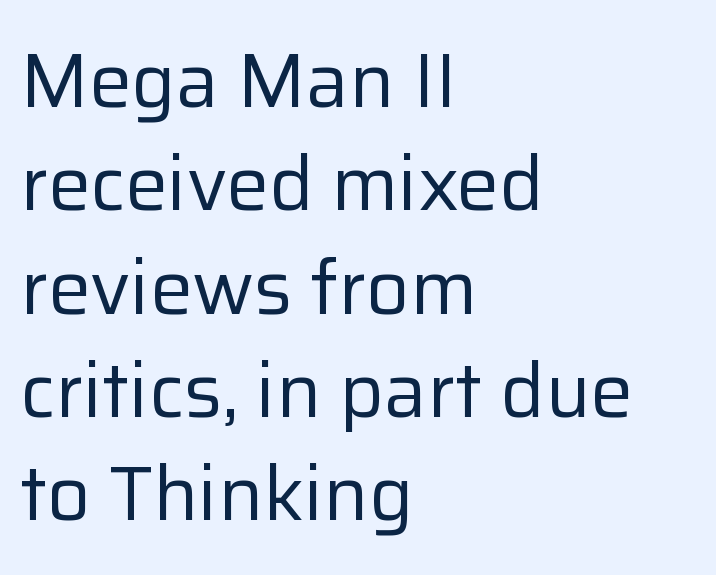
Q: Is the text bold? A: No.
Q: Is the text italic (slanted)? A: No, it is upright.
Q: Is the typeface a serif or a sans-serif typeface? A: Sans-serif.
Q: Is the text underlined? A: No.
Q: How is the paragraph aligned? A: Left-aligned.
Q: Is the spacing between letters normal or unusually wide? A: Normal.
Q: Is the spacing between lines tight, normal or loose? A: Normal.
Q: Width (condensed, normal, or wide)? A: Normal.
Q: Stroke contrast? A: Low.
Q: x-height? A: Medium.
Q: Monospaced? A: No.
